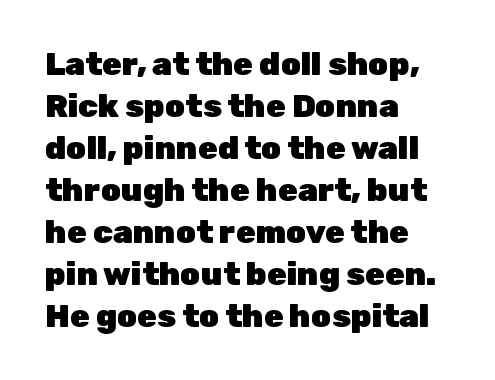
What stands out about the letter spacing? Nothing — it is the standard amount. The letters are bold, with thick, heavy strokes. Plain, unruled lines of type. Unlike a traditional serif, this face leaves its strokes unadorned.
